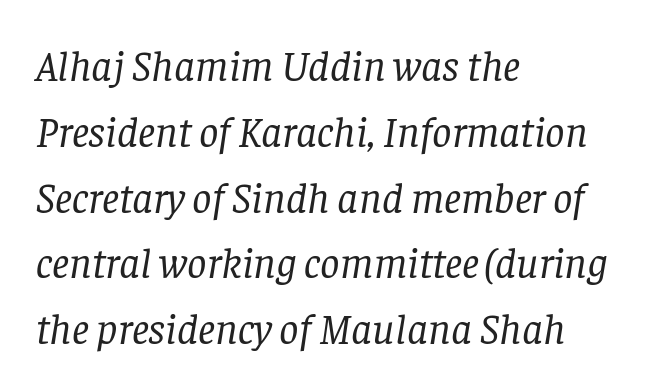
Q: Is the text bold? A: No.
Q: Is the text italic (slanted)? A: Yes, it leans right by about 8 degrees.
Q: Is the typeface a serif or a sans-serif typeface? A: Serif.
Q: Is the text underlined? A: No.
Q: How is the paragraph aligned? A: Left-aligned.
Q: Is the spacing between letters normal or unusually wide? A: Normal.
Q: Is the spacing between lines tight, normal or loose? A: Normal.
Q: Width (condensed, normal, or wide)? A: Normal.
Q: Stroke contrast? A: Low.
Q: x-height? A: Large.
Q: Monospaced? A: No.
